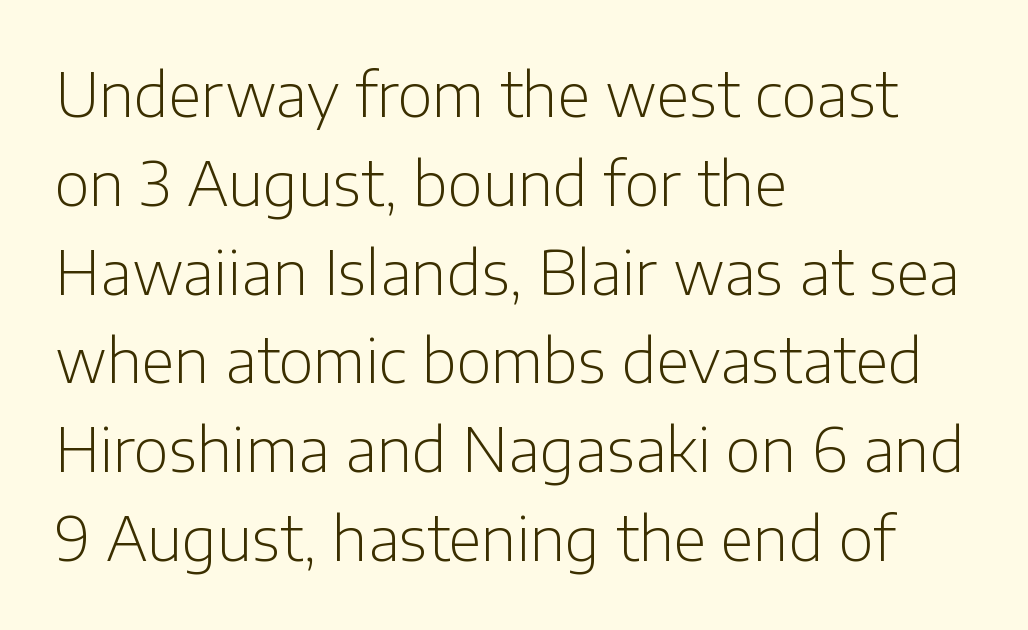
The image shows 60 px light sans-serif type, upright; set left-aligned, normal line spacing (1.48x), normal letter spacing, not underlined; low stroke contrast and a medium x-height.
